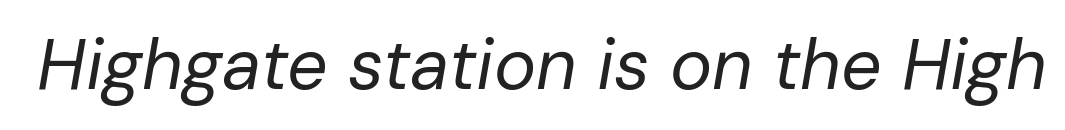
Q: Is the text bold? A: No.
Q: Is the text italic (slanted)? A: Yes, it leans right by about 10 degrees.
Q: Is the text underlined? A: No.
Q: Is the spacing between letters normal or unusually wide? A: Normal.
Q: Width (condensed, normal, or wide)? A: Normal.
Q: Stroke contrast? A: Low.
Q: x-height? A: Medium.
Q: Monospaced? A: No.
